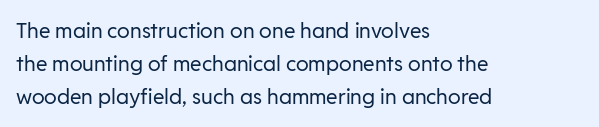
{"italic": "no", "bold": "no", "underline": "no", "align": "left", "line_spacing": "normal", "line_spacing_ratio": 1.56, "letter_spacing": "normal", "letter_spacing_em": 0.0, "glyph_px": 21}
